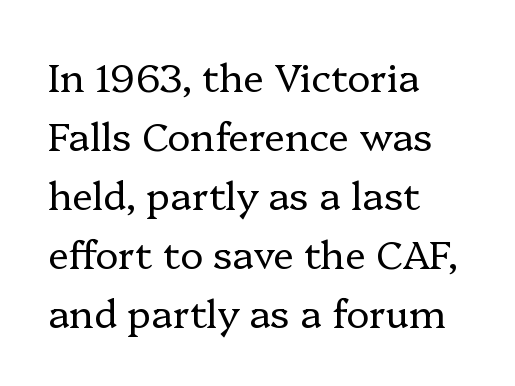
{"serif": "yes", "italic": "no", "bold": "no", "weight": "regular", "width": "normal", "stroke_contrast": "low", "x_height": "medium", "monospaced": "no", "underline": "no", "align": "left", "line_spacing": "normal", "line_spacing_ratio": 1.51, "letter_spacing": "normal", "letter_spacing_em": 0.0, "glyph_px": 39}
